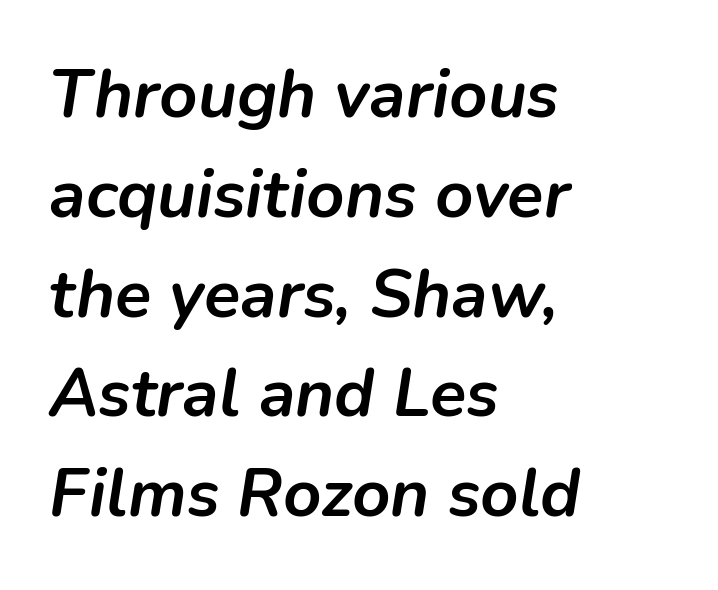
The image shows 67 px semibold type, italic (leaning right); set left-aligned, normal line spacing (1.49x), normal letter spacing, not underlined; low stroke contrast and a medium x-height.
